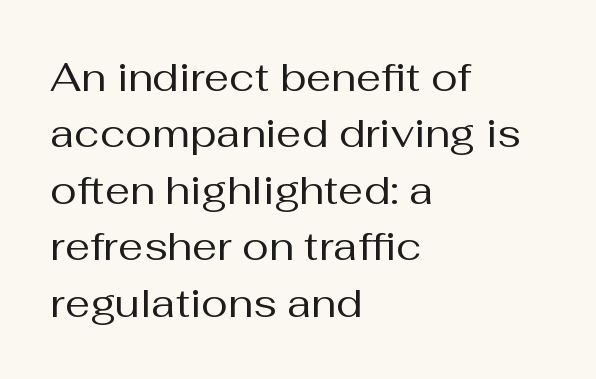
Q: Is the text bold? A: No.
Q: Is the text italic (slanted)? A: No, it is upright.
Q: Is the typeface a serif or a sans-serif typeface? A: Sans-serif.
Q: Is the text underlined? A: No.
Q: How is the paragraph aligned? A: Left-aligned.
Q: Is the spacing between letters normal or unusually wide? A: Normal.
Q: Is the spacing between lines tight, normal or loose? A: Normal.
Q: Width (condensed, normal, or wide)? A: Normal.
Q: Stroke contrast? A: Medium.
Q: x-height? A: Medium.
Q: Monospaced? A: No.
